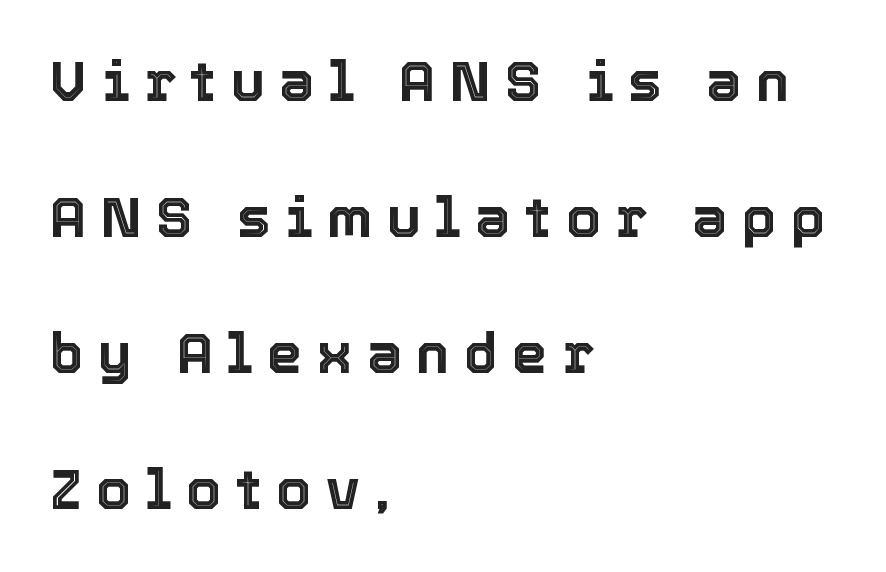
The image shows 56 px text type, upright; set left-aligned, loose line spacing (2.43x), unusually wide letter spacing (+0.26 em), not underlined; a medium x-height.
